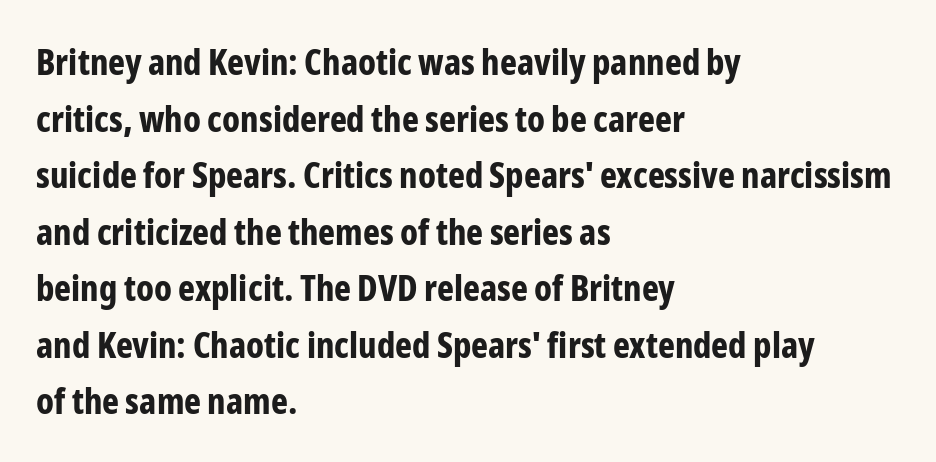
Q: Is the text bold? A: Yes.
Q: Is the text italic (slanted)? A: No, it is upright.
Q: Is the typeface a serif or a sans-serif typeface? A: Sans-serif.
Q: Is the text underlined? A: No.
Q: How is the paragraph aligned? A: Left-aligned.
Q: Is the spacing between letters normal or unusually wide? A: Normal.
Q: Is the spacing between lines tight, normal or loose? A: Normal.
Q: Width (condensed, normal, or wide)? A: Condensed.
Q: Stroke contrast? A: Low.
Q: x-height? A: Medium.
Q: Monospaced? A: No.
